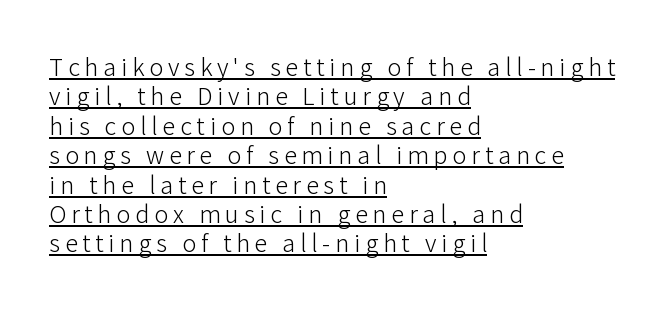
{"italic": "no", "bold": "no", "underline": "yes", "align": "left", "line_spacing": "tight", "line_spacing_ratio": 1.13, "glyph_px": 26}
